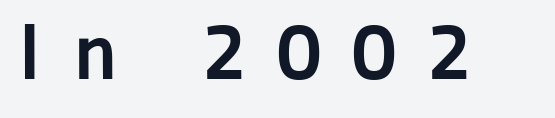
The letters stand straight up with perfectly vertical stems. Character widths vary here, with narrow letters taking less room than wide ones. To sum up the face: it is a sans, with no serifs. In terms of weight, the rendering is a true, heavy bold. Words float on clear page, feet unadorned.
